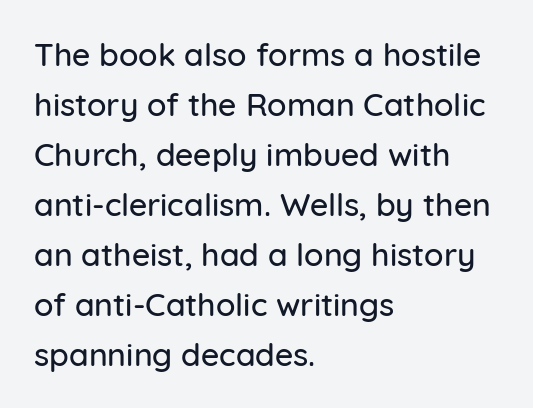
The tracking reads as untouched default to a designer's eye. This is the regular roman posture of the typeface. Do the characters align in a grid? No, the font is proportional. Line spacing here is normal. Visually the block forms a straight wall on the left and a jagged coastline on the right.
